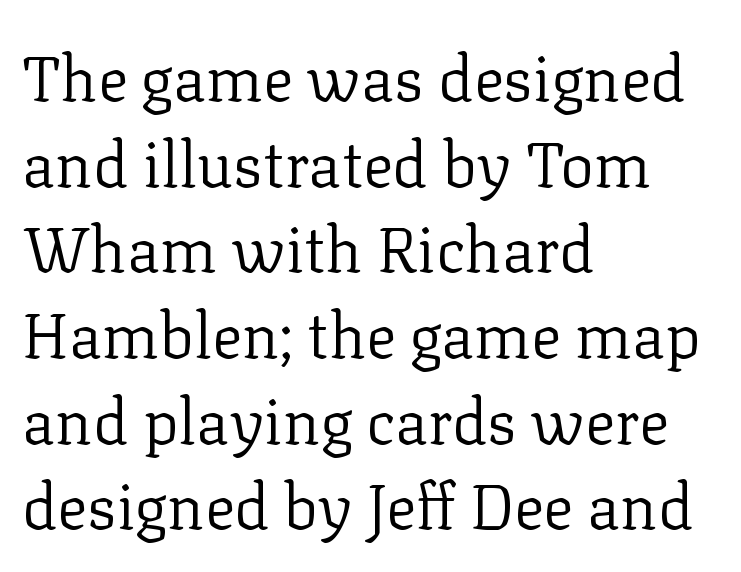
This sample keeps an unexceptional amount of space between lines. Is this a fixed-width face? No — the glyphs have proportional, varying widths. Is the type heavy? It reads as light-to-regular instead. Short and long lines alike share a common starting point at left.
